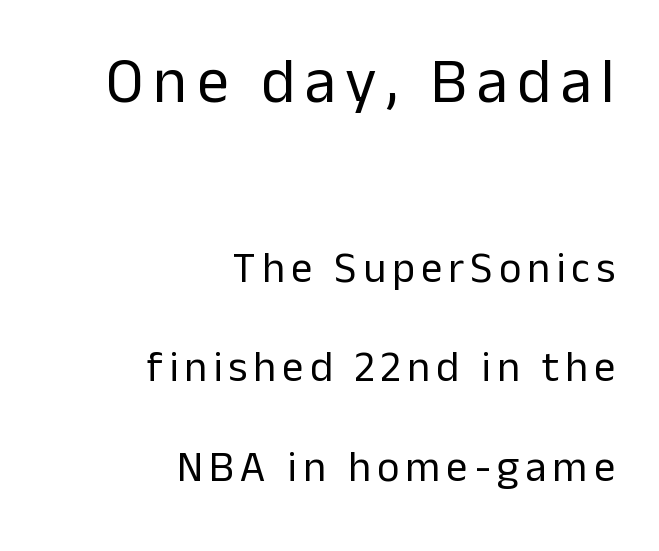
{"serif": "no", "italic": "no", "bold": "no", "weight": "regular", "width": "normal", "stroke_contrast": "low", "x_height": "medium", "monospaced": "no", "underline": "no", "align": "right", "line_spacing": "loose", "line_spacing_ratio": 2.31, "larger_block": "first", "size_ratio": 1.49, "glyph_px": 64}
